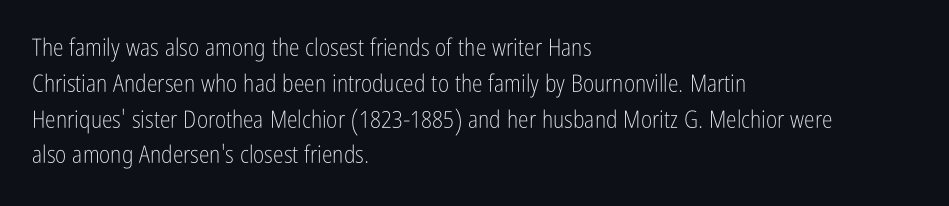
The image shows 24 px text type, upright; set left-aligned, normal line spacing (1.49x), normal letter spacing, not underlined.
